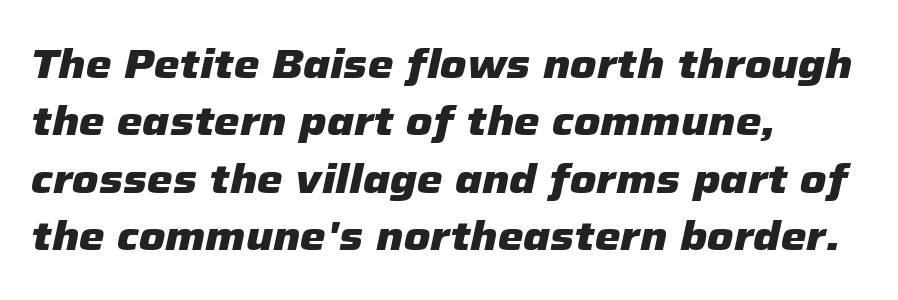
{"italic": "yes", "lean": "right", "slant_degrees": 12, "bold": "yes", "weight": "heavy", "width": "normal", "stroke_contrast": "low", "x_height": "medium", "monospaced": "no", "underline": "no", "align": "left", "line_spacing": "normal", "line_spacing_ratio": 1.4, "letter_spacing": "normal", "letter_spacing_em": 0.0, "glyph_px": 41}
